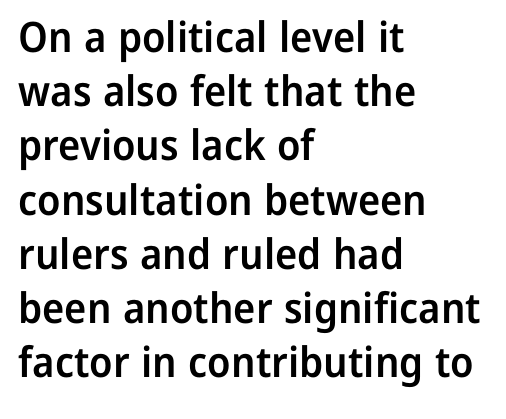
Whoever set this chose a conventional vertical rhythm. Check under the words: just untouched page. Typographically, this falls in the sans-serif category. Italic? Not at all — the glyphs are vertical.
